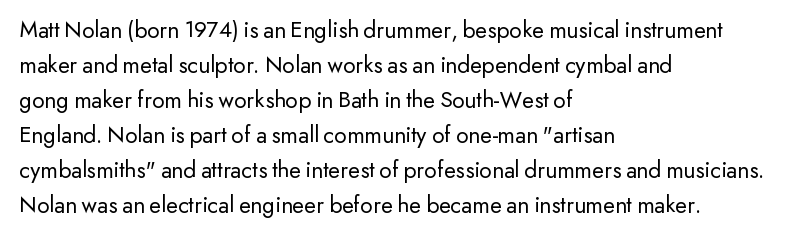
Q: Is the text bold? A: No.
Q: Is the text italic (slanted)? A: No, it is upright.
Q: Is the text underlined? A: No.
Q: How is the paragraph aligned? A: Left-aligned.
Q: Is the spacing between letters normal or unusually wide? A: Normal.
Q: Is the spacing between lines tight, normal or loose? A: Normal.
